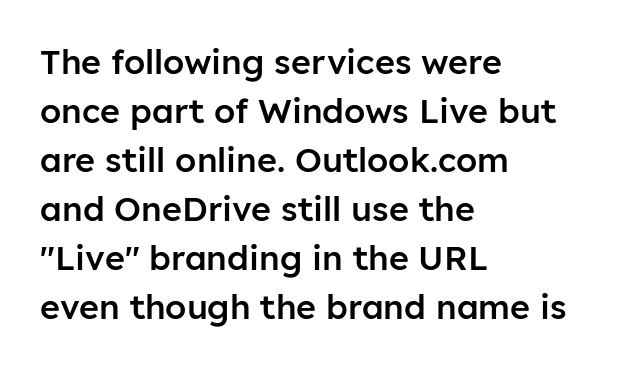
Q: Is the text bold? A: Semi-bold.
Q: Is the text italic (slanted)? A: No, it is upright.
Q: Is the typeface a serif or a sans-serif typeface? A: Sans-serif.
Q: Is the text underlined? A: No.
Q: How is the paragraph aligned? A: Left-aligned.
Q: Is the spacing between letters normal or unusually wide? A: Normal.
Q: Is the spacing between lines tight, normal or loose? A: Normal.
Q: Width (condensed, normal, or wide)? A: Normal.
Q: Stroke contrast? A: Low.
Q: x-height? A: Medium.
Q: Monospaced? A: No.
